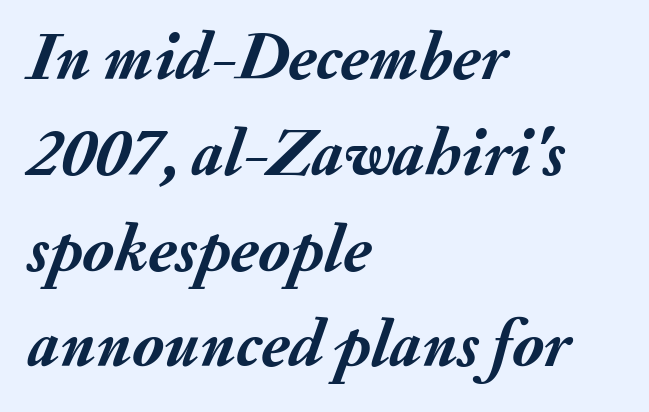
The image shows 67 px semibold type, italic (leaning right); set left-aligned, normal line spacing (1.43x), normal letter spacing, not underlined; medium stroke contrast and a small x-height.
